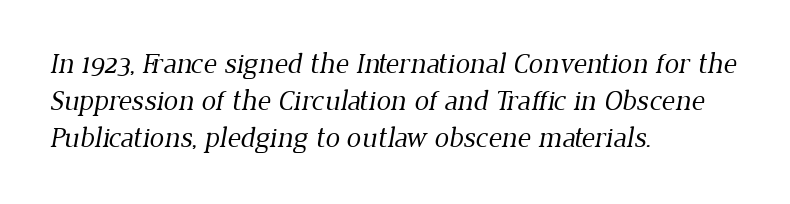
The image shows 29 px regular-weight serif type; set left-aligned, normal line spacing (1.27x), normal letter spacing, not underlined; low stroke contrast and a medium x-height.
